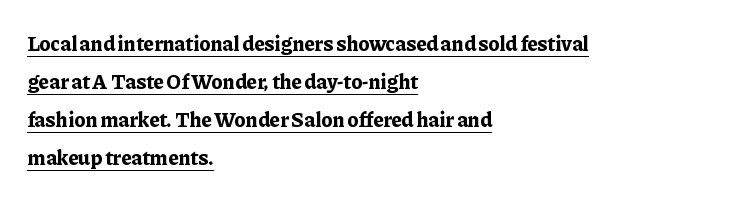
{"italic": "no", "bold": "yes", "underline": "yes", "align": "left", "line_spacing_ratio": 1.81, "letter_spacing": "normal", "letter_spacing_em": 0.0, "glyph_px": 21}
